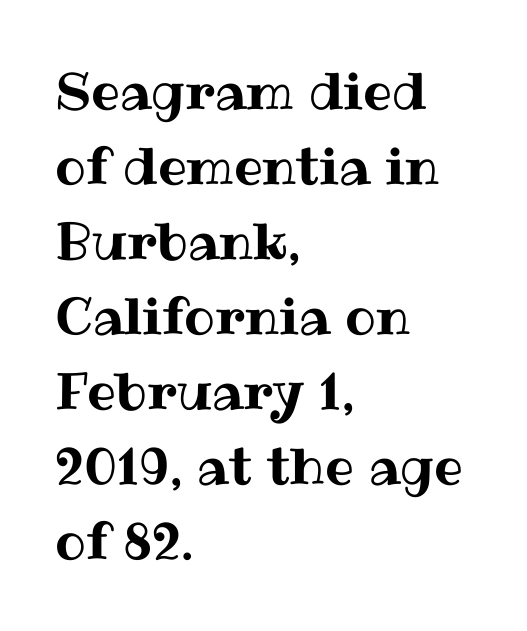
{"italic": "no", "width": "normal", "stroke_contrast": "medium", "x_height": "medium", "monospaced": "no", "underline": "no", "align": "left", "line_spacing": "normal", "line_spacing_ratio": 1.47, "letter_spacing": "normal", "letter_spacing_em": 0.0, "glyph_px": 51}
